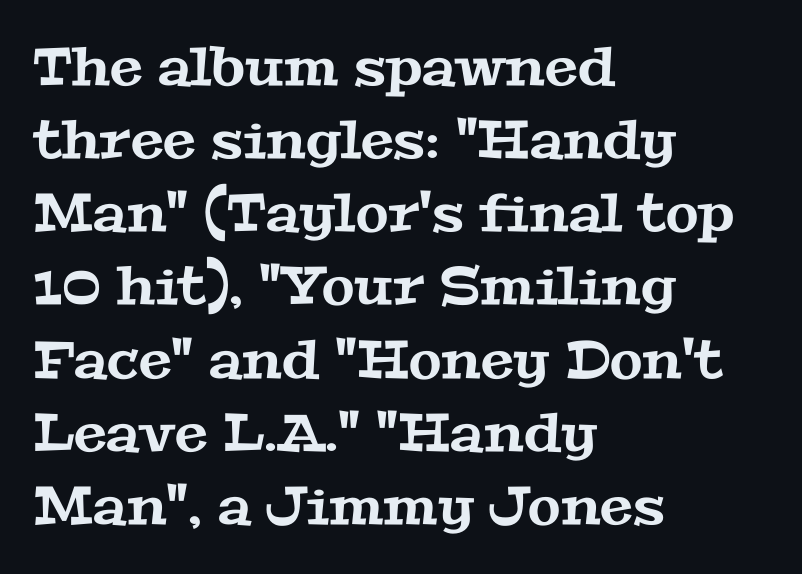
Q: Is the typeface a serif or a sans-serif typeface? A: Serif.
Q: Is the text underlined? A: No.
Q: How is the paragraph aligned? A: Left-aligned.
Q: Is the spacing between letters normal or unusually wide? A: Normal.
Q: Is the spacing between lines tight, normal or loose? A: Normal.
Q: Width (condensed, normal, or wide)? A: Wide.
Q: Stroke contrast? A: Medium.
Q: x-height? A: Medium.
Q: Monospaced? A: No.
